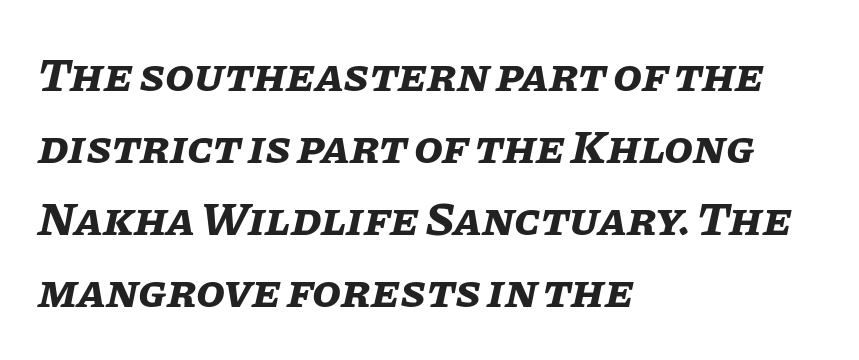
The image shows 47 px bold type, italic (leaning right); set left-aligned, normal line spacing (1.53x), normal letter spacing, not underlined; low stroke contrast and a large x-height.
